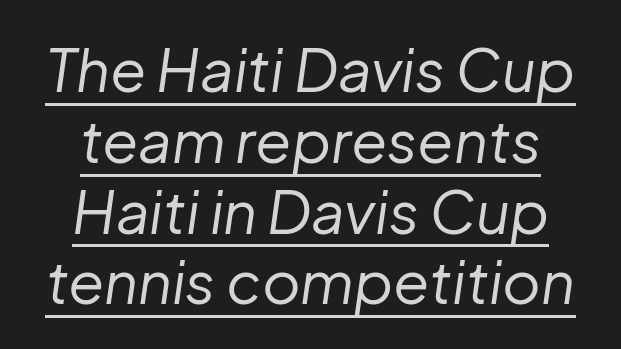
Q: Is the text bold? A: No.
Q: Is the text italic (slanted)? A: Yes, it leans right by about 8 degrees.
Q: Is the text underlined? A: Yes.
Q: How is the paragraph aligned? A: Centered.
Q: Is the spacing between letters normal or unusually wide? A: Normal.
Q: Width (condensed, normal, or wide)? A: Normal.
Q: Stroke contrast? A: Low.
Q: x-height? A: Medium.
Q: Monospaced? A: No.
